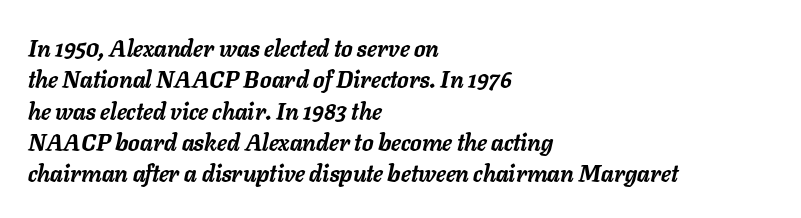
The image shows 23 px bold type, italic (leaning right); set left-aligned, normal line spacing (1.36x), normal letter spacing, not underlined.
